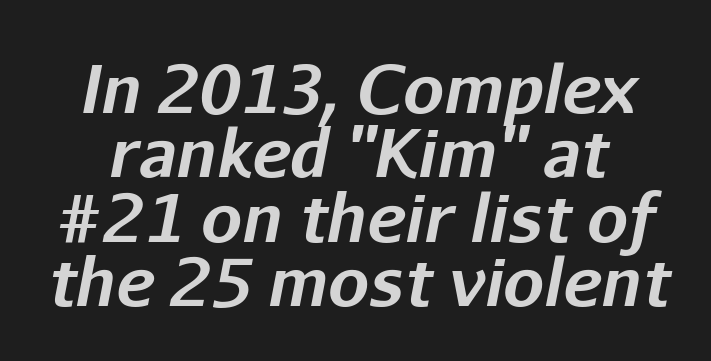
Q: Is the text bold? A: Yes.
Q: Is the text italic (slanted)? A: Yes, it leans right by about 11 degrees.
Q: Is the text underlined? A: No.
Q: Is the spacing between letters normal or unusually wide? A: Normal.
Q: Is the spacing between lines tight, normal or loose? A: Tight.
Q: Width (condensed, normal, or wide)? A: Normal.
Q: Stroke contrast? A: Low.
Q: x-height? A: Medium.
Q: Monospaced? A: No.
